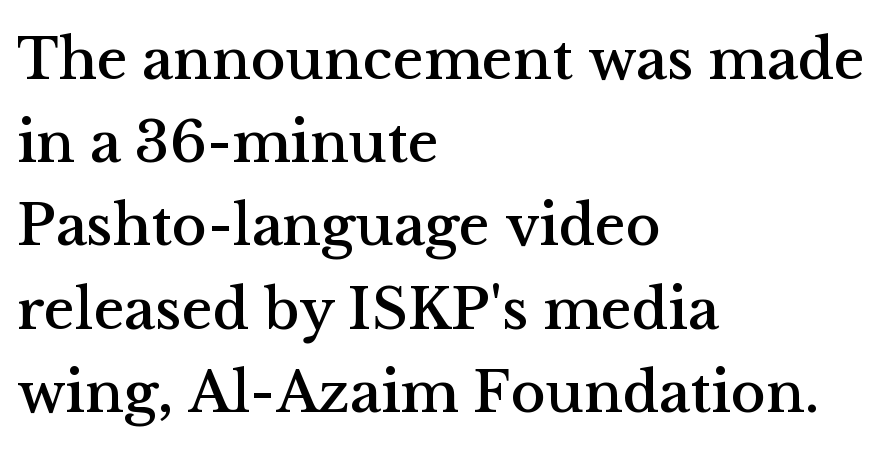
Q: Is the text italic (slanted)? A: No, it is upright.
Q: Is the typeface a serif or a sans-serif typeface? A: Serif.
Q: Is the text underlined? A: No.
Q: How is the paragraph aligned? A: Left-aligned.
Q: Is the spacing between letters normal or unusually wide? A: Normal.
Q: Is the spacing between lines tight, normal or loose? A: Normal.
Q: Width (condensed, normal, or wide)? A: Normal.
Q: Stroke contrast? A: Medium.
Q: x-height? A: Medium.
Q: Monospaced? A: No.
